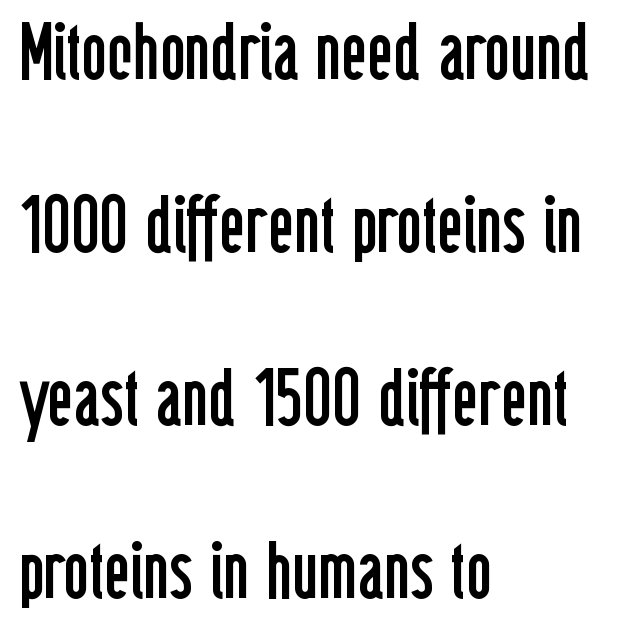
Q: Is the text bold? A: No.
Q: Is the text italic (slanted)? A: No, it is upright.
Q: Is the typeface a serif or a sans-serif typeface? A: Sans-serif.
Q: Is the text underlined? A: No.
Q: How is the paragraph aligned? A: Left-aligned.
Q: Is the spacing between letters normal or unusually wide? A: Normal.
Q: Is the spacing between lines tight, normal or loose? A: Loose.
Q: Width (condensed, normal, or wide)? A: Condensed.
Q: Stroke contrast? A: Low.
Q: x-height? A: Medium.
Q: Monospaced? A: No.
